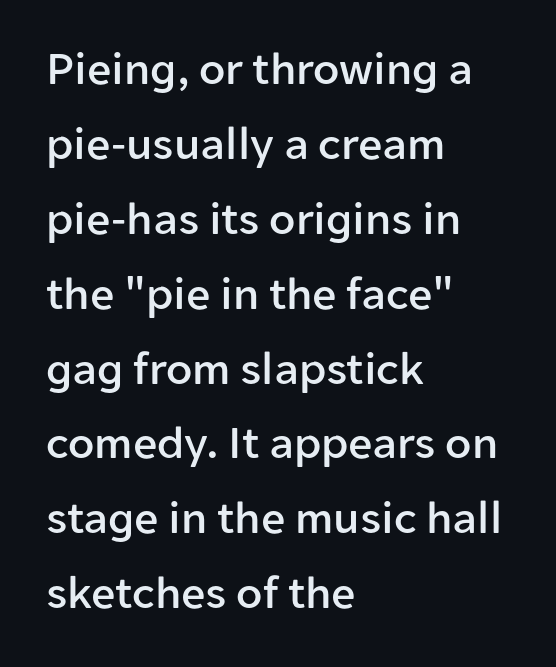
{"serif": "no", "italic": "no", "width": "normal", "stroke_contrast": "low", "x_height": "medium", "monospaced": "no", "underline": "no", "align": "left", "line_spacing": "normal", "line_spacing_ratio": 1.56, "letter_spacing": "normal", "letter_spacing_em": 0.0, "glyph_px": 48}
